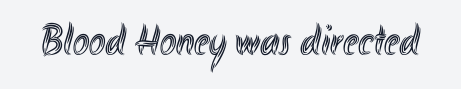
The image shows 44 px condensed type; set normal letter spacing, not underlined; a small x-height.
